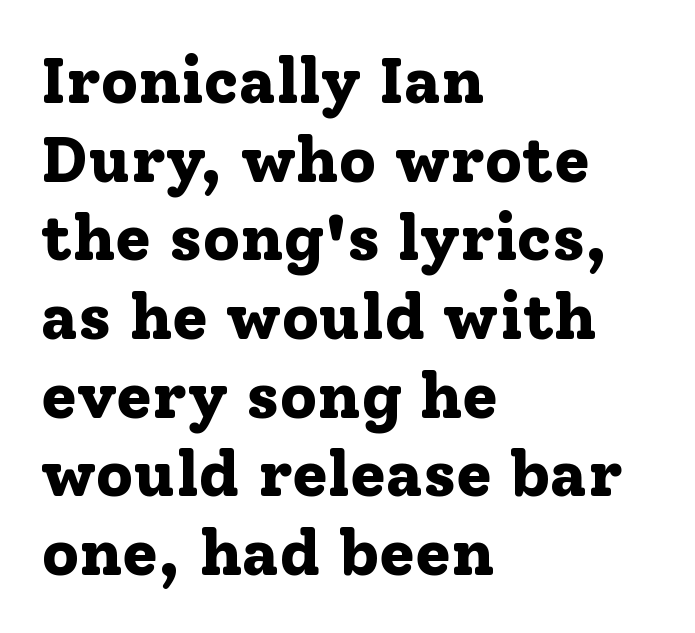
The image shows 65 px bold serif type, upright; set left-aligned, line spacing 1.21x, normal letter spacing, not underlined; low stroke contrast and a medium x-height.
